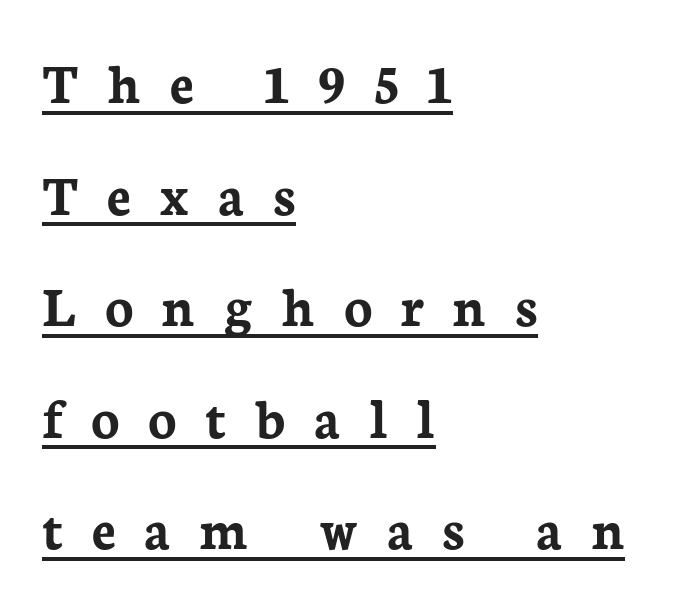
Q: Is the text bold? A: Yes.
Q: Is the text italic (slanted)? A: No, it is upright.
Q: Is the typeface a serif or a sans-serif typeface? A: Serif.
Q: Is the text underlined? A: Yes.
Q: How is the paragraph aligned? A: Left-aligned.
Q: Is the spacing between letters normal or unusually wide? A: Unusually wide.
Q: Width (condensed, normal, or wide)? A: Normal.
Q: Stroke contrast? A: Low.
Q: x-height? A: Medium.
Q: Monospaced? A: No.
